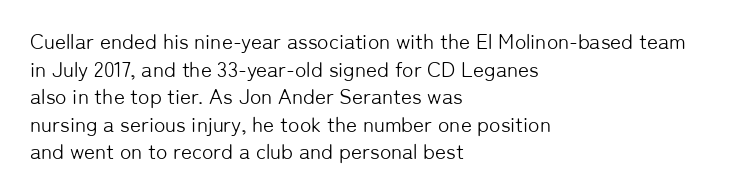
Teacher's note: observe the even left margin — that is flush-left alignment. The line texture is even and compact thanks to regular tracking. The lettering stays uniformly vertical, giving the passage a roman look. The baseline area is clear.
